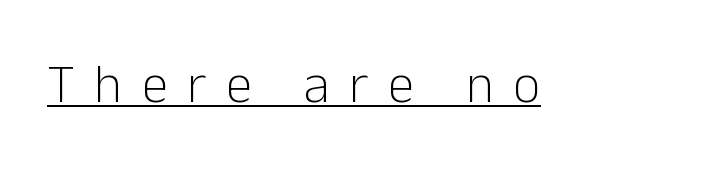
{"serif": "no", "italic": "no", "bold": "no", "weight": "light", "width": "normal", "stroke_contrast": "low", "x_height": "medium", "monospaced": "no", "underline": "yes", "letter_spacing": "wide", "letter_spacing_em": 0.36, "glyph_px": 54}
